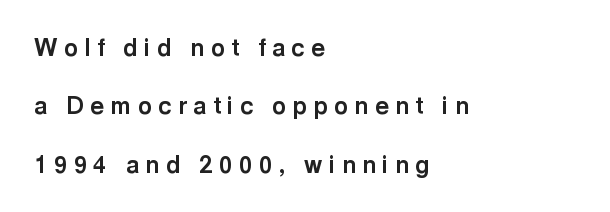
Q: Is the text bold? A: Yes.
Q: Is the text italic (slanted)? A: No, it is upright.
Q: Is the text underlined? A: No.
Q: How is the paragraph aligned? A: Left-aligned.
Q: Is the spacing between letters normal or unusually wide? A: Unusually wide.
Q: Is the spacing between lines tight, normal or loose? A: Loose.
